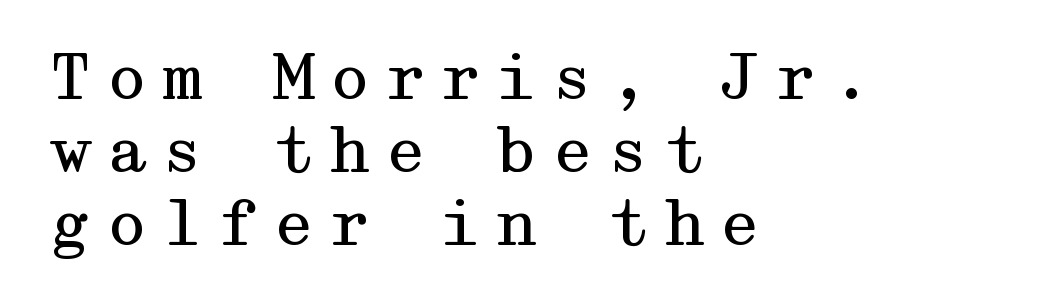
{"serif": "yes", "italic": "no", "bold": "no", "weight": "regular", "width": "wide", "stroke_contrast": "medium", "x_height": "medium", "underline": "no", "align": "left", "line_spacing_ratio": 1.18, "letter_spacing": "wide", "letter_spacing_em": 0.2, "glyph_px": 62}
